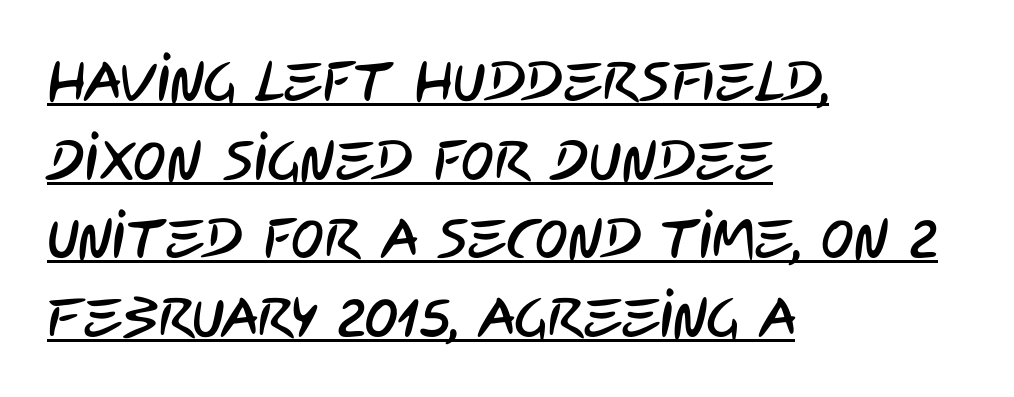
The image shows 55 px condensed sans-serif type; set left-aligned, normal line spacing (1.43x), normal letter spacing, underlined; low stroke contrast and a large x-height.
